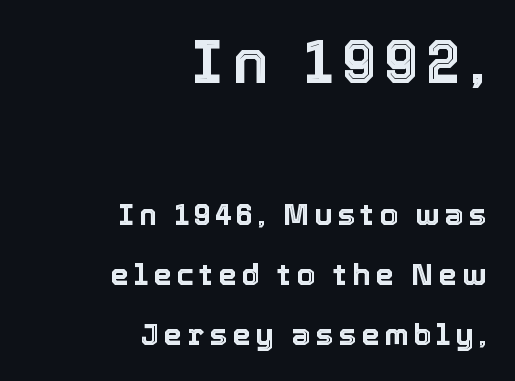
The image shows 60 px text type, upright; set right-aligned, loose line spacing (2.01x), not underlined; the first (top) block is 2.0x larger; a medium x-height.
